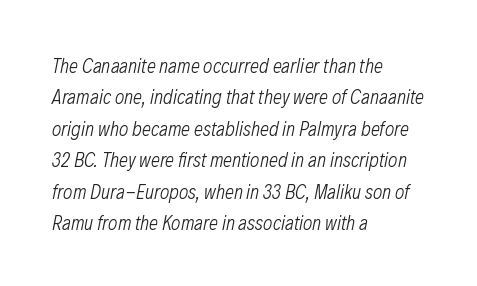
The image shows 20 px text type, italic (leaning right); set left-aligned, normal line spacing (1.57x), normal letter spacing, not underlined.
